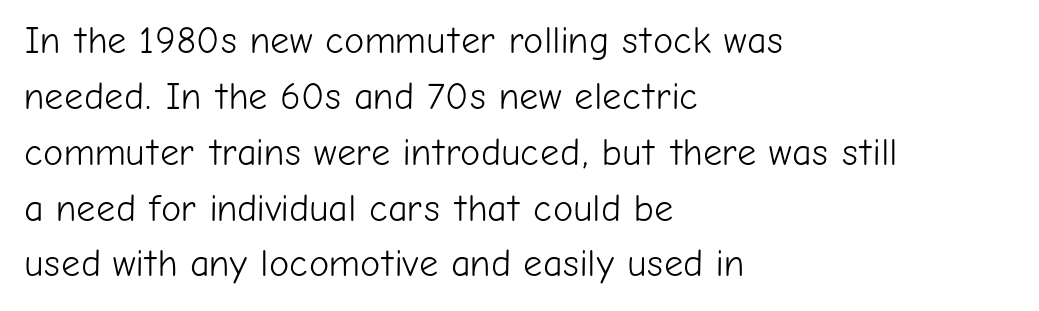
The image shows 38 px light sans-serif type, upright; set left-aligned, normal line spacing (1.47x), normal letter spacing, not underlined; low stroke contrast and a medium x-height.
